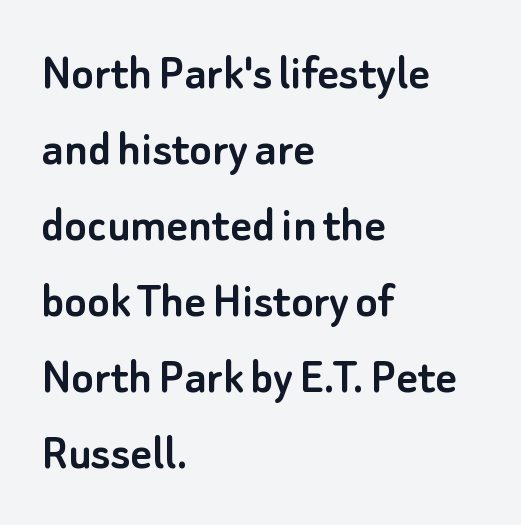
The image shows 52 px sans-serif type, upright; set left-aligned, normal line spacing (1.46x), normal letter spacing, not underlined; low stroke contrast and a small x-height.
